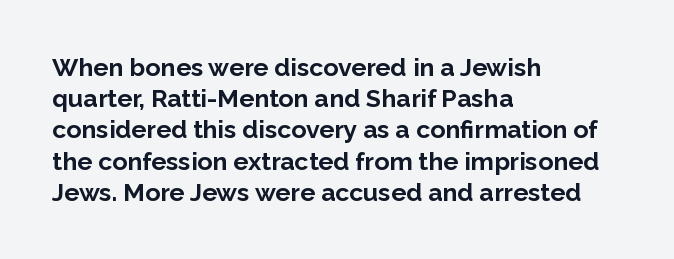
The image shows 25 px bold type, upright; set left-aligned, normal line spacing (1.25x), normal letter spacing, not underlined.
